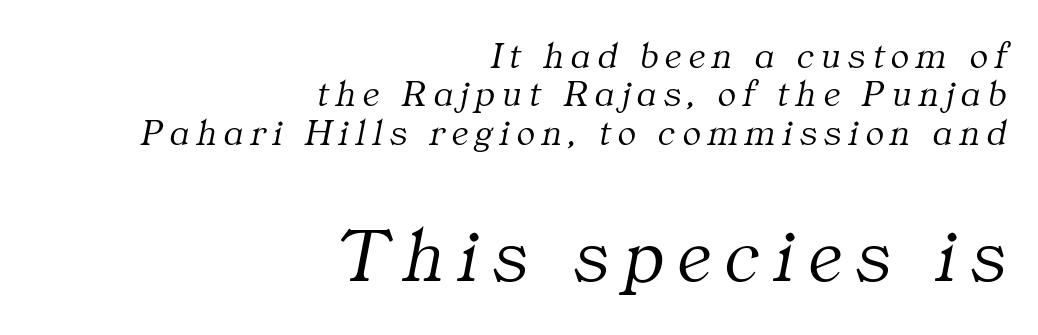
Q: Is the text bold? A: No.
Q: Is the text italic (slanted)? A: Yes, it leans right by about 11 degrees.
Q: Is the typeface a serif or a sans-serif typeface? A: Serif.
Q: Is the text underlined? A: No.
Q: How is the paragraph aligned? A: Right-aligned.
Q: Is the spacing between lines tight, normal or loose? A: Tight.
Q: Which block of text is set in a larger size, the first (top) or the second (bottom)? A: The second (bottom) one.
Q: Width (condensed, normal, or wide)? A: Normal.
Q: Stroke contrast? A: Medium.
Q: x-height? A: Medium.
Q: Monospaced? A: No.
